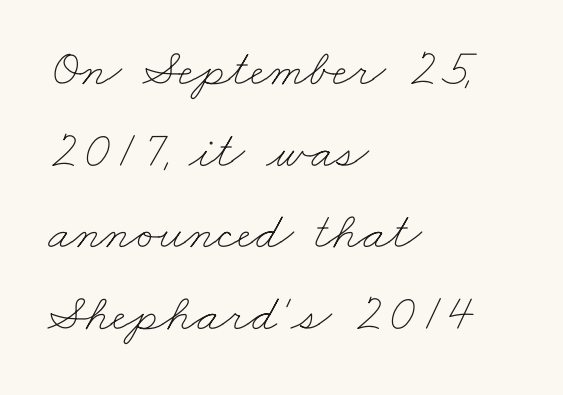
Q: Is the text bold? A: No.
Q: Is the text underlined? A: No.
Q: How is the paragraph aligned? A: Left-aligned.
Q: Is the spacing between letters normal or unusually wide? A: Normal.
Q: Is the spacing between lines tight, normal or loose? A: Normal.
Q: Width (condensed, normal, or wide)? A: Wide.
Q: Stroke contrast? A: Low.
Q: x-height? A: Small.
Q: Monospaced? A: No.
